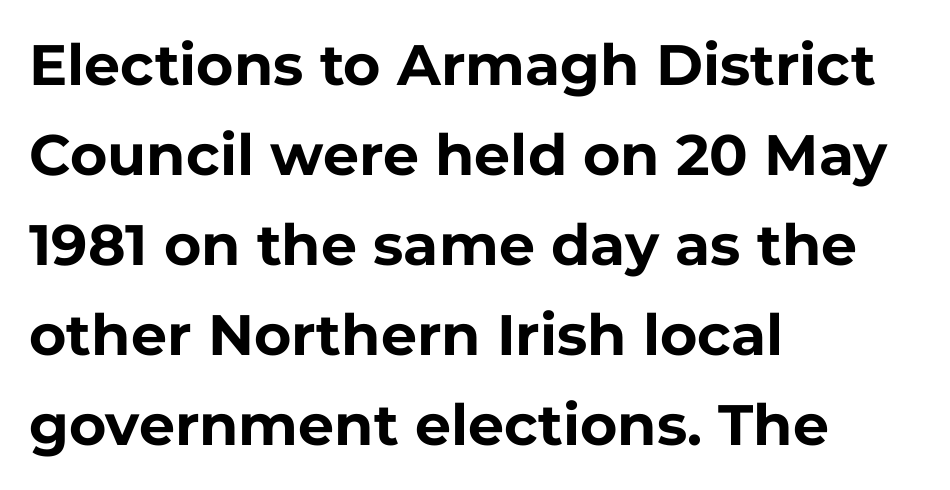
Notice how the stems are strictly vertical — no italics here. Interline gaps are of average width in this sample. Nothing sits at the stroke ends, so this counts as sans-serif. This sample has the flowing, uneven cadence of proportional lettering. These lines stack with their left ends in a neat column. Here the glyphs are tracked normally, forming tight word shapes.
